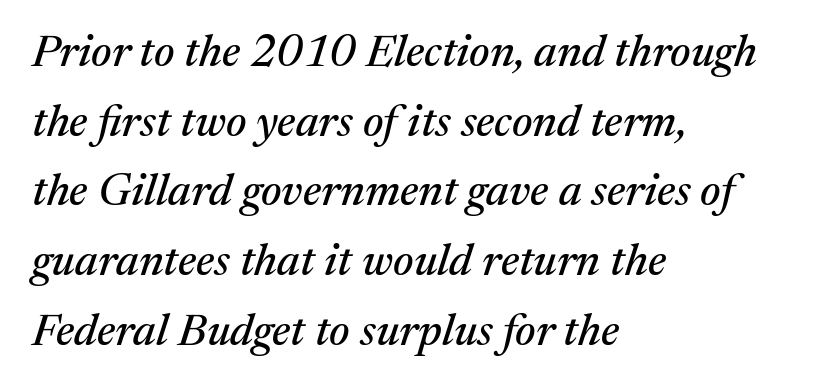
The image shows 45 px serif type, italic (leaning right); set left-aligned, normal line spacing (1.55x), normal letter spacing, not underlined; medium stroke contrast and a medium x-height.
